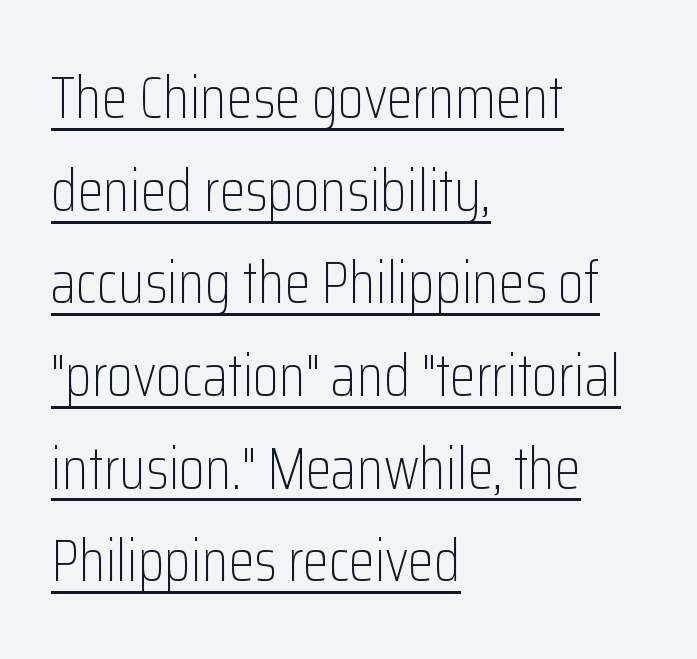
Q: Is the text bold? A: No.
Q: Is the text italic (slanted)? A: No, it is upright.
Q: Is the typeface a serif or a sans-serif typeface? A: Sans-serif.
Q: Is the text underlined? A: Yes.
Q: How is the paragraph aligned? A: Left-aligned.
Q: Is the spacing between letters normal or unusually wide? A: Normal.
Q: Is the spacing between lines tight, normal or loose? A: Normal.
Q: Width (condensed, normal, or wide)? A: Condensed.
Q: Stroke contrast? A: Low.
Q: x-height? A: Medium.
Q: Monospaced? A: No.
